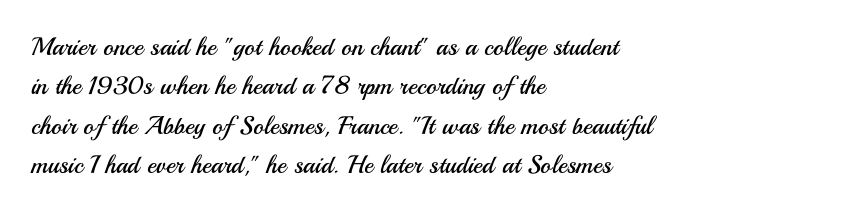
{"bold": "no", "underline": "no", "align": "left", "line_spacing": "normal", "line_spacing_ratio": 1.58, "letter_spacing": "normal", "letter_spacing_em": 0.0, "glyph_px": 25}
